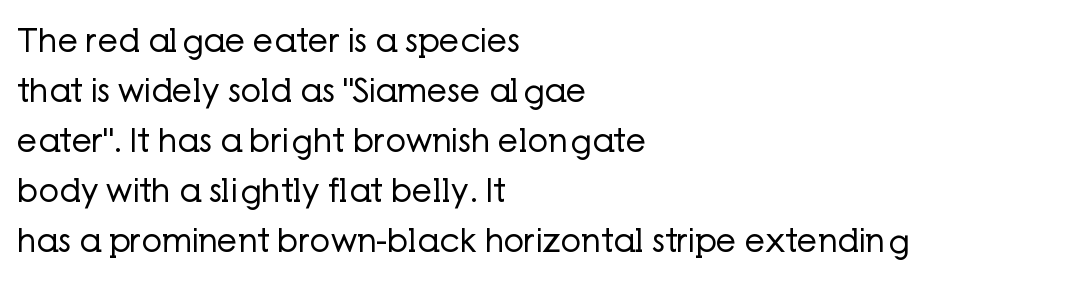
Spacing verdict: proportional, widths tailored to each character. Posture: upright roman. Each word holds together tightly as a unit, with standard inter-letter gaps. Decoration check: the copy has no underline. The typesetting does not lean heavy: it is not bold. The text was rendered using a sans face with plain stroke endings.
